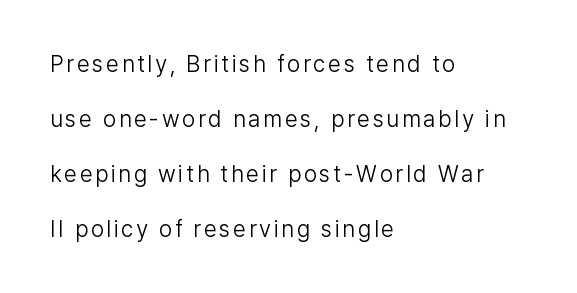
The image shows 23 px text type, upright; set left-aligned, loose line spacing (2.39x), not underlined.
